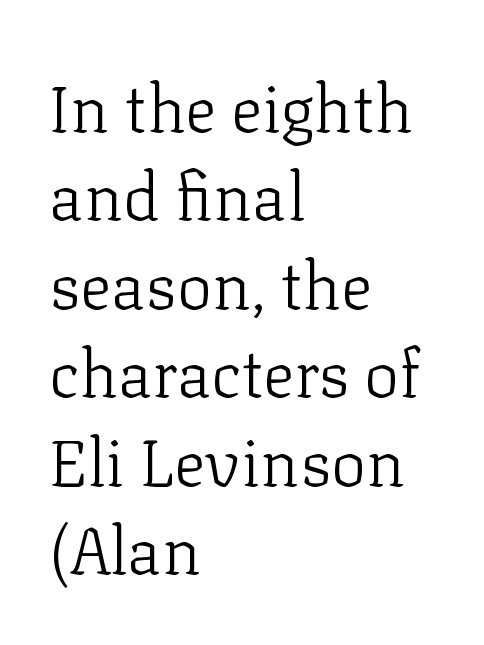
Note: serifs present on the glyphs. Stroke thickness stays within the range of a standard reading face or lighter. The block of text has a typical density, with ordinary space between rows. The axis of the letterforms is exactly vertical. Varying glyph widths throughout — classic text-font behaviour. Which margin do the lines hug? The left one — the right edge is uneven.
